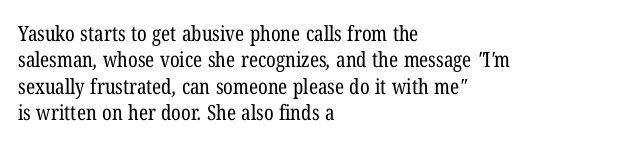
{"bold": "no", "underline": "no", "align": "left", "line_spacing": "normal", "line_spacing_ratio": 1.26, "letter_spacing": "normal", "letter_spacing_em": 0.0, "glyph_px": 21}
